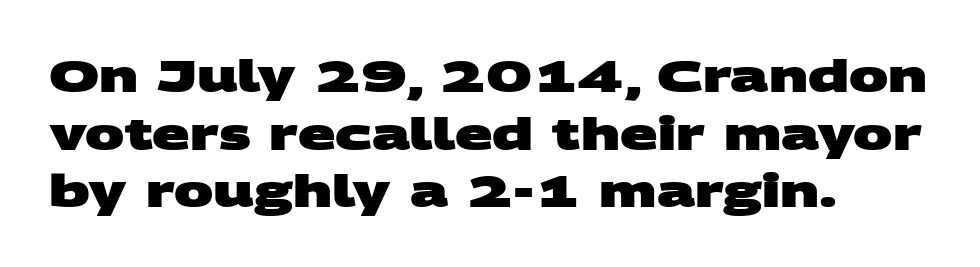
Q: Is the text bold? A: Yes.
Q: Is the typeface a serif or a sans-serif typeface? A: Sans-serif.
Q: Is the text underlined? A: No.
Q: How is the paragraph aligned? A: Left-aligned.
Q: Is the spacing between letters normal or unusually wide? A: Normal.
Q: Is the spacing between lines tight, normal or loose? A: Normal.
Q: Width (condensed, normal, or wide)? A: Wide.
Q: Stroke contrast? A: Medium.
Q: x-height? A: Large.
Q: Monospaced? A: No.
